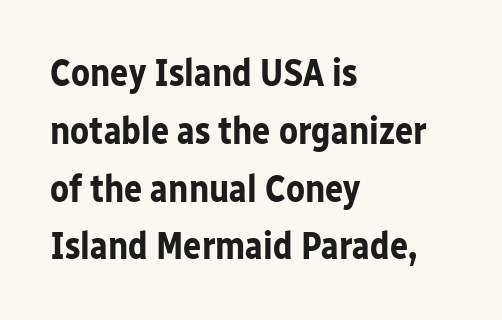
The image shows 38 px bold sans-serif type, upright; set left-aligned, normal line spacing (1.52x), normal letter spacing, not underlined; low stroke contrast and a medium x-height.
